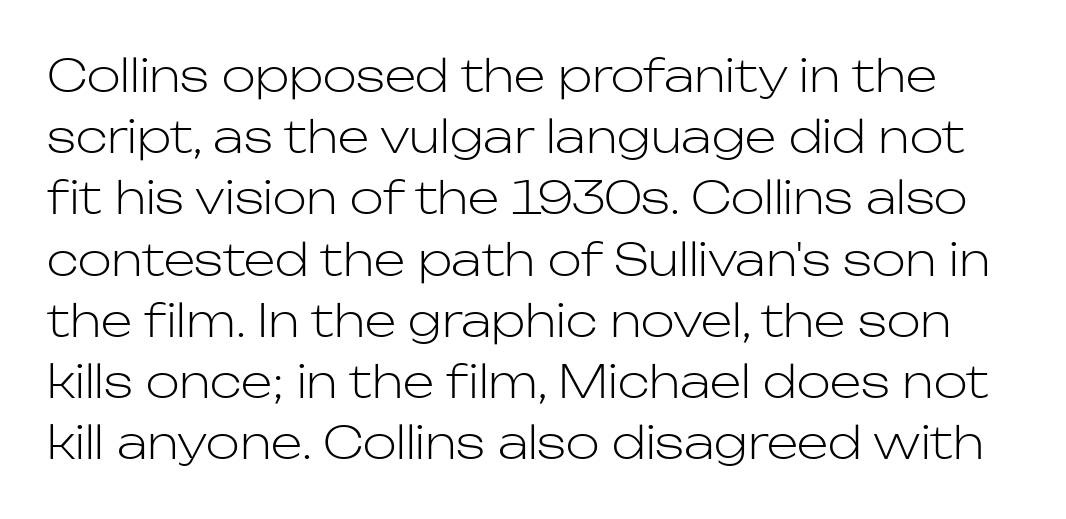
This rendering features lettering with no underline. The font family rendered here belongs to the sans-serif group. Spacing between characters is what you'd get straight out of the box. Every stem runs plumb, perpendicular to the baseline.
